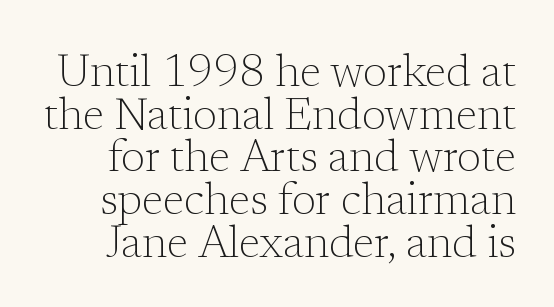
Q: Is the text bold? A: No.
Q: Is the text italic (slanted)? A: No, it is upright.
Q: Is the typeface a serif or a sans-serif typeface? A: Serif.
Q: Is the text underlined? A: No.
Q: Is the spacing between letters normal or unusually wide? A: Normal.
Q: Is the spacing between lines tight, normal or loose? A: Tight.
Q: Width (condensed, normal, or wide)? A: Normal.
Q: Stroke contrast? A: Low.
Q: x-height? A: Medium.
Q: Monospaced? A: No.
